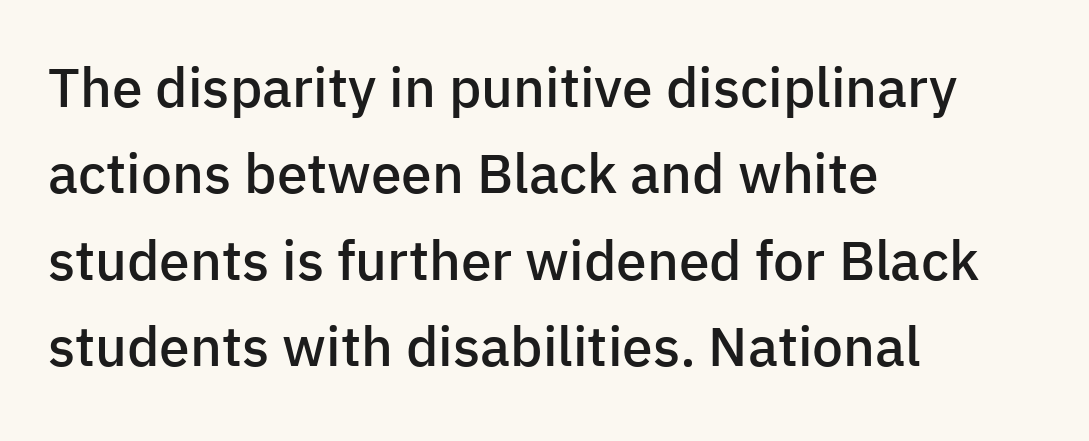
Do the characters align in a grid? No, the font is proportional. What's the leading like? Ordinary, nothing unusual. You can tell it's not italic because the verticals are truly vertical. The horizontal fit of the characters is conventional and even. A somewhat darkened texture: the type is semibold rather than bold.
